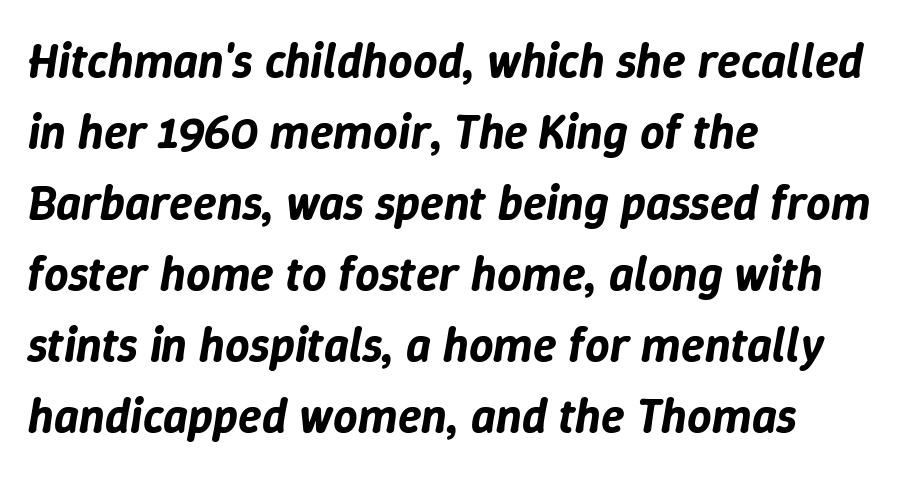
Q: Is the text italic (slanted)? A: Yes, it leans right by about 9 degrees.
Q: Is the text underlined? A: No.
Q: How is the paragraph aligned? A: Left-aligned.
Q: Is the spacing between letters normal or unusually wide? A: Normal.
Q: Is the spacing between lines tight, normal or loose? A: Normal.
Q: Width (condensed, normal, or wide)? A: Normal.
Q: Stroke contrast? A: Low.
Q: x-height? A: Medium.
Q: Monospaced? A: No.
